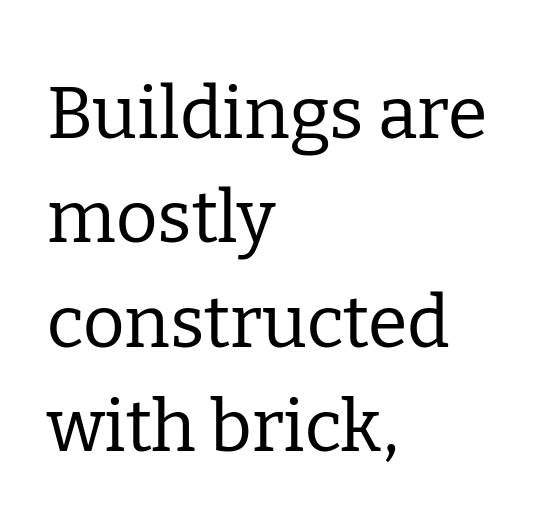
Q: Is the text bold? A: No.
Q: Is the text italic (slanted)? A: No, it is upright.
Q: Is the typeface a serif or a sans-serif typeface? A: Serif.
Q: Is the text underlined? A: No.
Q: How is the paragraph aligned? A: Left-aligned.
Q: Is the spacing between letters normal or unusually wide? A: Normal.
Q: Is the spacing between lines tight, normal or loose? A: Normal.
Q: Width (condensed, normal, or wide)? A: Normal.
Q: Stroke contrast? A: Low.
Q: x-height? A: Medium.
Q: Monospaced? A: No.
